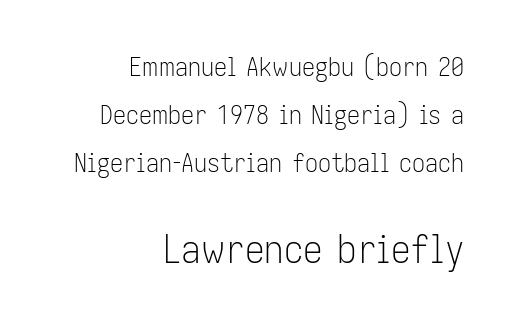
The image shows 39 px light, condensed sans-serif type, upright; set right-aligned, line spacing 1.84x, normal letter spacing, not underlined; the second (bottom) block is 1.5x larger; low stroke contrast and a medium x-height.
